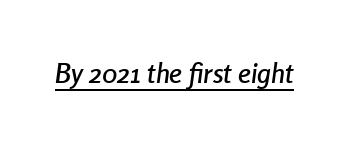
The image shows 28 px condensed type, italic (leaning right); set normal letter spacing, underlined; low stroke contrast and a medium x-height.
